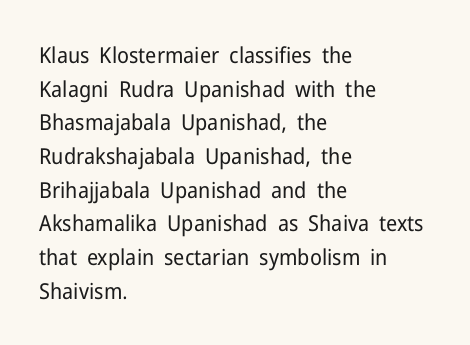
Unbolded letterforms with no extra heft. The letterforms sit shoulder to shoulder at normal distance. Line spacing here is normal. Glance below the letters and you will spot only blank space. Visually the block forms a straight wall on the left and a jagged coastline on the right.
